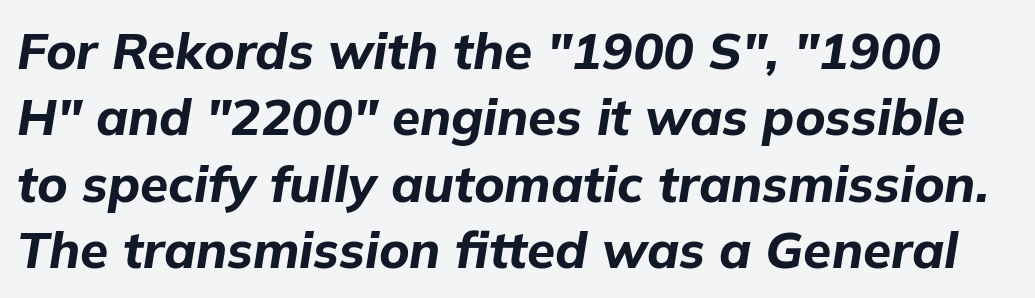
{"italic": "yes", "lean": "right", "slant_degrees": 9, "bold": "yes", "weight": "bold", "width": "normal", "stroke_contrast": "low", "x_height": "medium", "monospaced": "no", "underline": "no", "line_spacing": "normal", "line_spacing_ratio": 1.3, "letter_spacing": "normal", "letter_spacing_em": 0.0, "glyph_px": 51}
